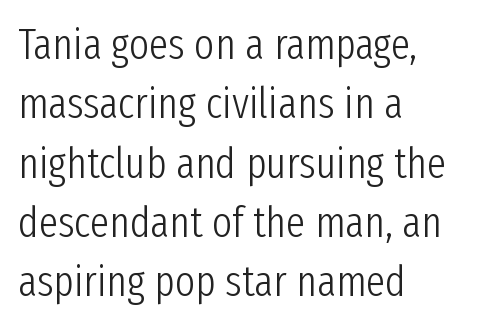
{"serif": "no", "italic": "no", "bold": "no", "weight": "light", "width": "condensed", "stroke_contrast": "low", "x_height": "medium", "monospaced": "no", "underline": "no", "align": "left", "line_spacing": "normal", "line_spacing_ratio": 1.38, "letter_spacing": "normal", "letter_spacing_em": 0.0, "glyph_px": 43}
